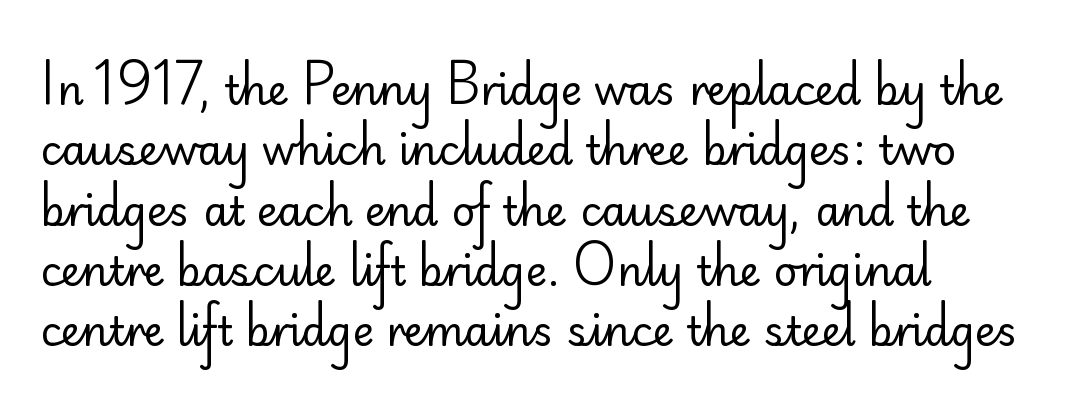
The image shows 41 px regular-weight sans-serif type, upright; set normal line spacing (1.47x), normal letter spacing, not underlined; low stroke contrast and a small x-height.
